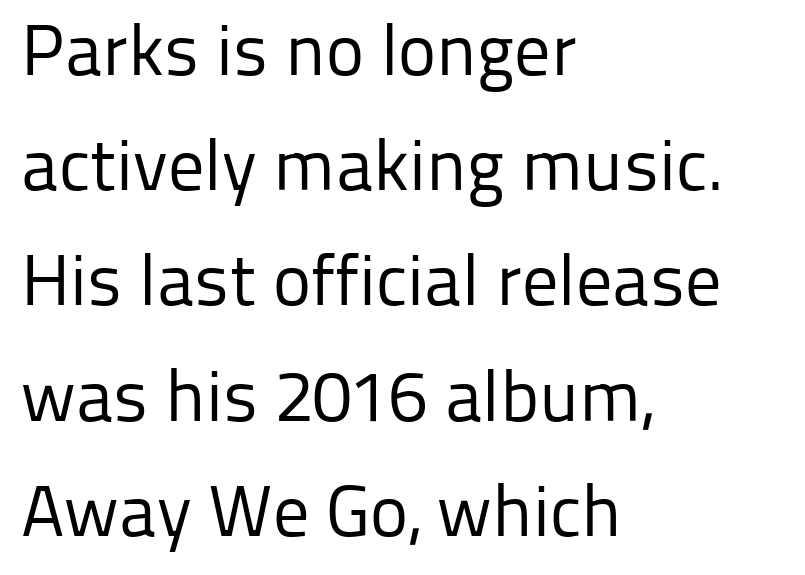
Q: Is the text bold? A: No.
Q: Is the text italic (slanted)? A: No, it is upright.
Q: Is the typeface a serif or a sans-serif typeface? A: Sans-serif.
Q: Is the text underlined? A: No.
Q: How is the paragraph aligned? A: Left-aligned.
Q: Is the spacing between letters normal or unusually wide? A: Normal.
Q: Is the spacing between lines tight, normal or loose? A: Normal.
Q: Width (condensed, normal, or wide)? A: Normal.
Q: Stroke contrast? A: Low.
Q: x-height? A: Medium.
Q: Monospaced? A: No.
